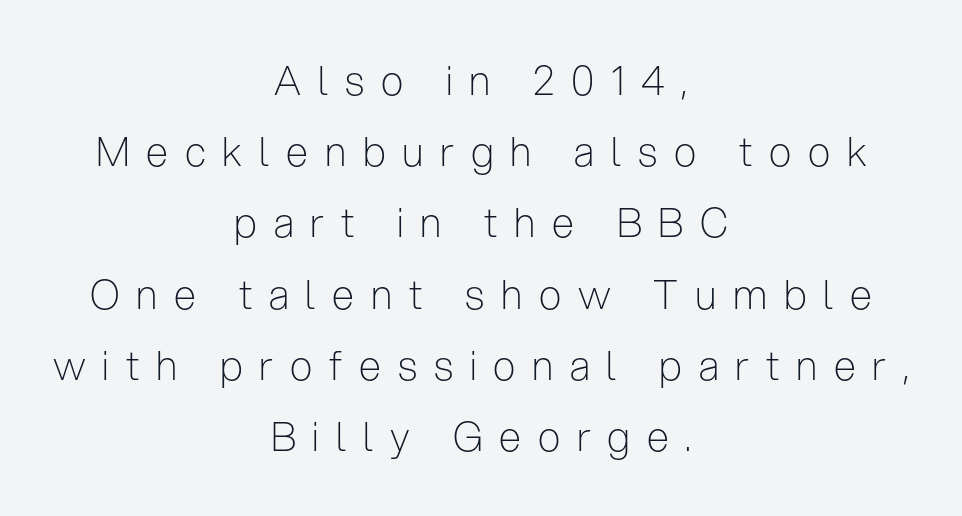
Character widths vary here, with narrow letters taking less room than wide ones. Where is the straight margin? There isn't one; the lines are centered. Font category for this specimen: sans-serif. Descender tails drop into unmarked territory. Ink coverage per letter is moderate at most.
